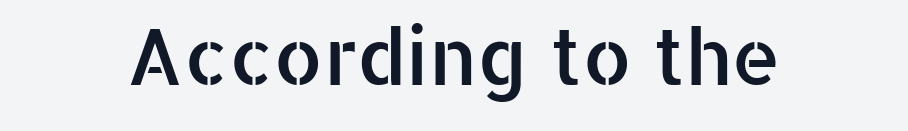
The image shows 78 px sans-serif type, upright; set normal letter spacing, not underlined; low stroke contrast and a medium x-height.
